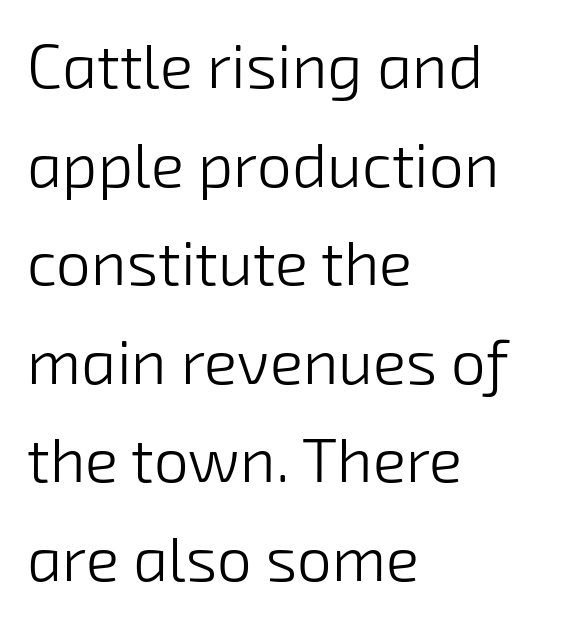
The image shows 62 px light sans-serif type; set left-aligned, normal line spacing (1.59x), normal letter spacing, not underlined; low stroke contrast and a medium x-height.
